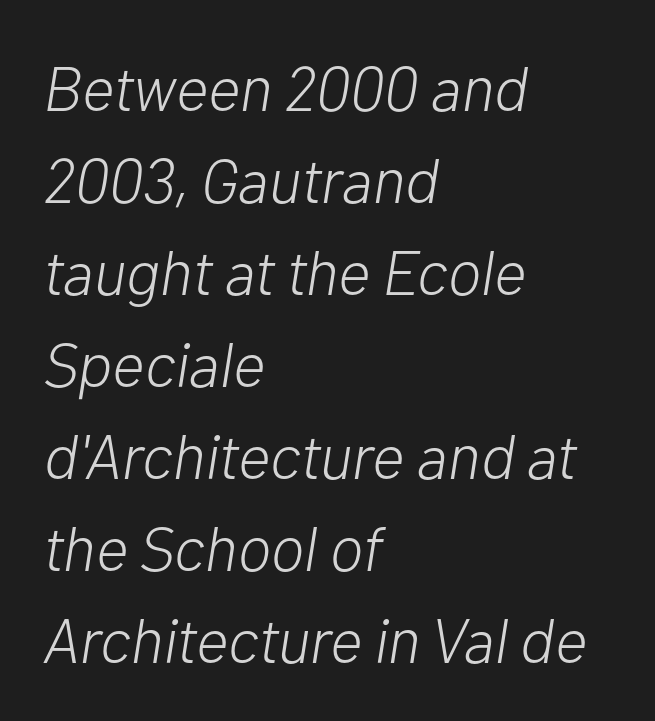
Q: Is the text bold? A: No.
Q: Is the text italic (slanted)? A: Yes, it leans right by about 10 degrees.
Q: Is the text underlined? A: No.
Q: How is the paragraph aligned? A: Left-aligned.
Q: Is the spacing between letters normal or unusually wide? A: Normal.
Q: Is the spacing between lines tight, normal or loose? A: Normal.
Q: Width (condensed, normal, or wide)? A: Normal.
Q: Stroke contrast? A: Low.
Q: x-height? A: Medium.
Q: Monospaced? A: No.
